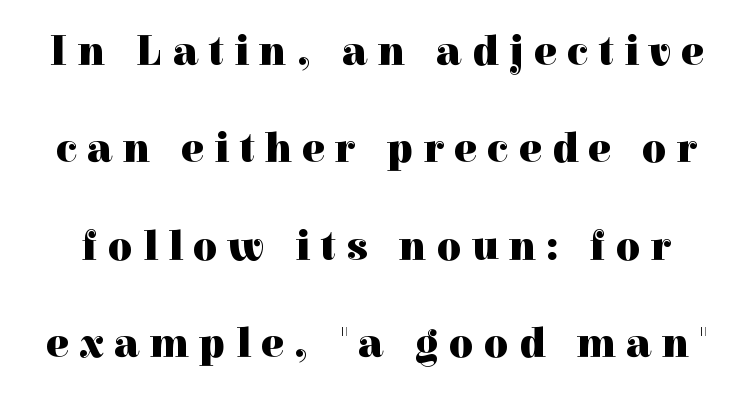
{"serif": "yes", "italic": "no", "bold": "yes", "weight": "heavy", "width": "normal", "x_height": "medium", "monospaced": "no", "underline": "no", "line_spacing": "loose", "line_spacing_ratio": 2.32, "letter_spacing": "wide", "letter_spacing_em": 0.25, "glyph_px": 42}
